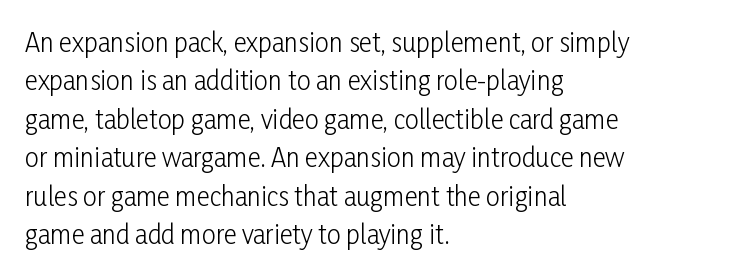
This sample uses an upright cut, with every glyph sitting square on the baseline. The string is rendered with underlining switched off. Tracking value appears to be zero — textbook default spacing. The lines in this sample share a left origin and differ only in where they stop. Vertical spacing — default.
